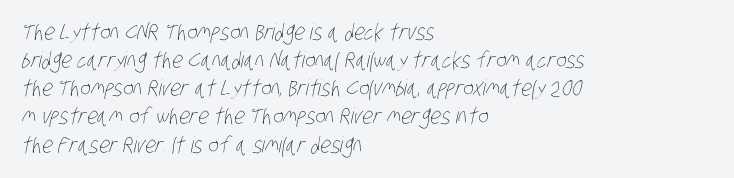
Q: Is the text bold? A: No.
Q: Is the text underlined? A: No.
Q: How is the paragraph aligned? A: Left-aligned.
Q: Is the spacing between letters normal or unusually wide? A: Normal.
Q: Is the spacing between lines tight, normal or loose? A: Normal.
